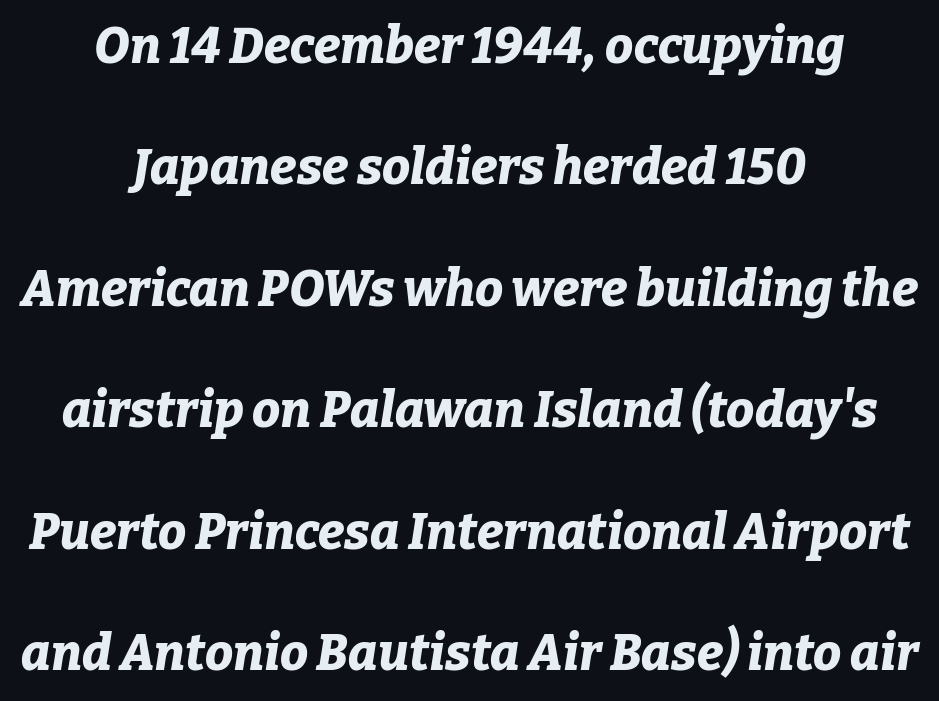
Q: Is the text bold? A: Yes.
Q: Is the text italic (slanted)? A: Yes, it leans right by about 9 degrees.
Q: Is the text underlined? A: No.
Q: How is the paragraph aligned? A: Centered.
Q: Is the spacing between letters normal or unusually wide? A: Normal.
Q: Is the spacing between lines tight, normal or loose? A: Loose.
Q: Width (condensed, normal, or wide)? A: Normal.
Q: Stroke contrast? A: Low.
Q: x-height? A: Medium.
Q: Monospaced? A: No.
